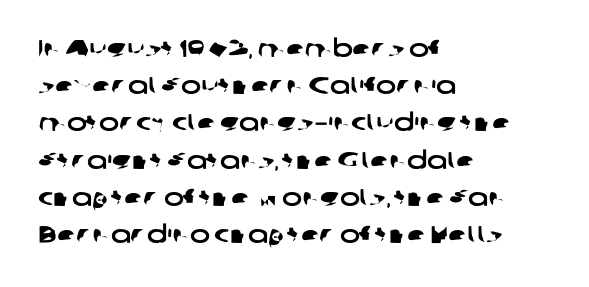
Q: Is the text underlined? A: No.
Q: How is the paragraph aligned? A: Left-aligned.
Q: Is the spacing between letters normal or unusually wide? A: Normal.
Q: Is the spacing between lines tight, normal or loose? A: Normal.
